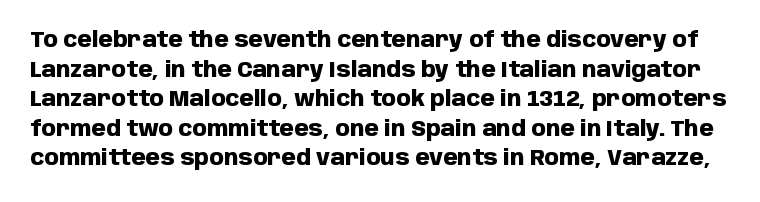
Its strokes are broad and dark, the hallmark of bold type. Only glyphs here, with clear space below each row. Students, observe: this is what conventionally led text looks like. Posture: upright roman.
